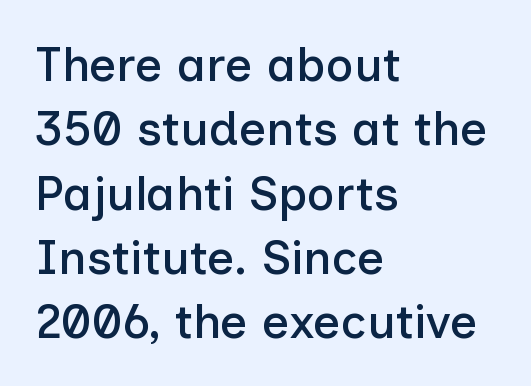
Unlike italic type, these characters show no tilt at all. The vertical gap from one line to the next is medium. Is the letter spacing exaggerated? No — it looks like the ordinary default. The rendering anchors every line to the left-hand side.
